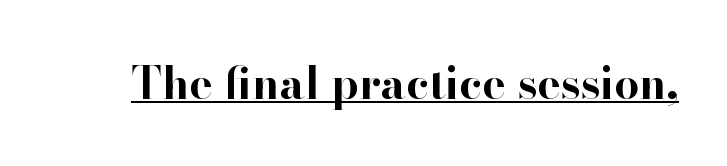
Note the varied advance widths — an 'i' is clearly narrower than an 'm'. Decoration check: the copy is underlined. Caption: standard tracking, unaltered. Pretty heavy lettering here — definitely bold.
